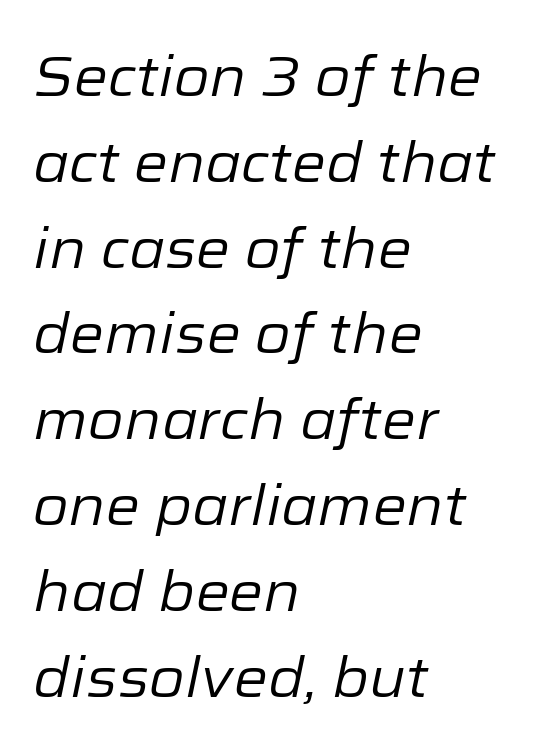
The image shows 55 px regular-weight type, italic (leaning right); set left-aligned, normal line spacing (1.56x), normal letter spacing, not underlined; low stroke contrast and a medium x-height.
